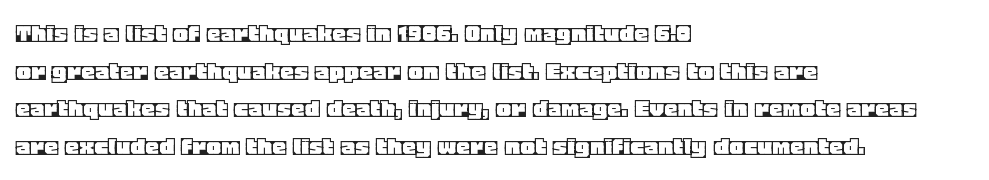
Caption: standard tracking, unaltered. Posture: straight, roman, zero tilt. Each row of text sits above clean, open space. The passage shown is typed in a proportional face where columns would drift. Leading matches the norm, producing a regular column.
